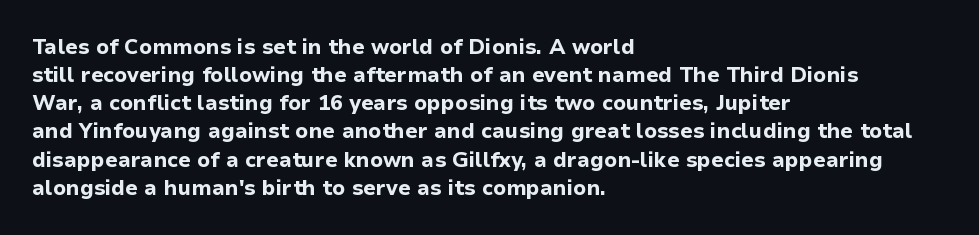
{"italic": "no", "bold": "yes", "underline": "no", "align": "left", "line_spacing": "normal", "line_spacing_ratio": 1.34, "letter_spacing": "normal", "letter_spacing_em": 0.0, "glyph_px": 21}
